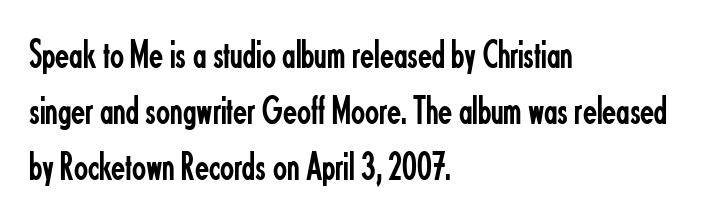
This sample keeps an unexceptional amount of space between lines. Proportional: the letters do not fall into vertical columns. Decoration check: the copy has no underline. The typesetting does not lean heavy: it is not bold.
